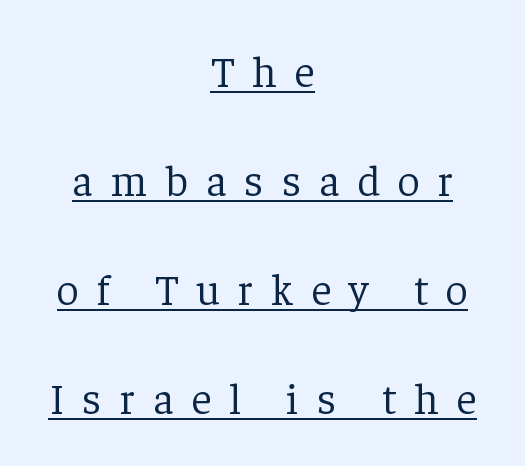
The image shows 44 px light serif type, upright; set centered, loose line spacing (2.48x), unusually wide letter spacing (+0.41 em), underlined; low stroke contrast and a medium x-height.
